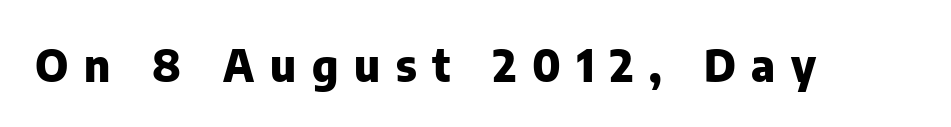
The image shows 45 px heavy sans-serif type, upright; set unusually wide letter spacing (+0.35 em), not underlined; low stroke contrast and a medium x-height.
